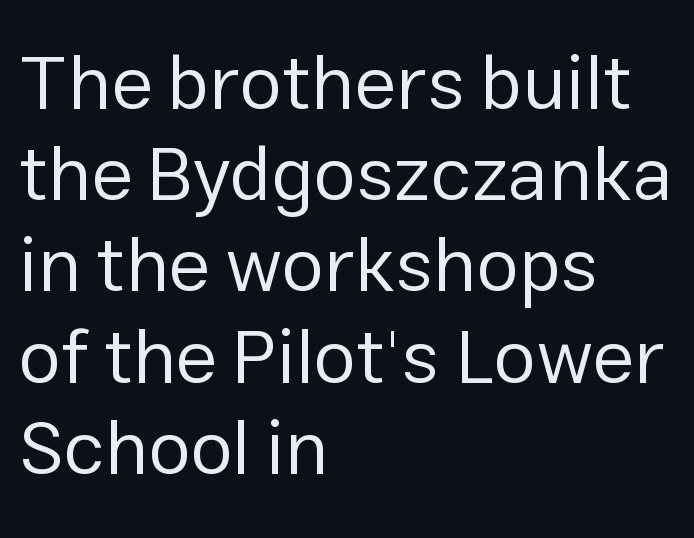
Q: Is the text bold? A: No.
Q: Is the text italic (slanted)? A: No, it is upright.
Q: Is the typeface a serif or a sans-serif typeface? A: Sans-serif.
Q: Is the text underlined? A: No.
Q: How is the paragraph aligned? A: Left-aligned.
Q: Is the spacing between letters normal or unusually wide? A: Normal.
Q: Width (condensed, normal, or wide)? A: Normal.
Q: Stroke contrast? A: Low.
Q: x-height? A: Medium.
Q: Monospaced? A: No.
